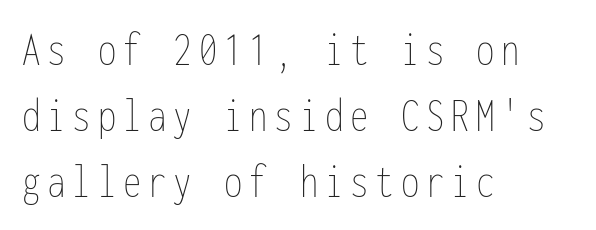
The image shows 49 px thin, condensed type, upright, monospaced; set left-aligned, normal line spacing (1.35x), not underlined; low stroke contrast and a medium x-height.
